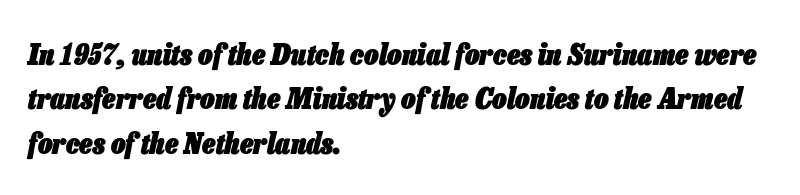
Q: Is the text bold? A: Yes.
Q: Is the text italic (slanted)? A: Yes, it leans right by about 13 degrees.
Q: Is the text underlined? A: No.
Q: How is the paragraph aligned? A: Left-aligned.
Q: Is the spacing between letters normal or unusually wide? A: Normal.
Q: Is the spacing between lines tight, normal or loose? A: Normal.
Q: Width (condensed, normal, or wide)? A: Condensed.
Q: Stroke contrast? A: Low.
Q: x-height? A: Medium.
Q: Monospaced? A: No.
